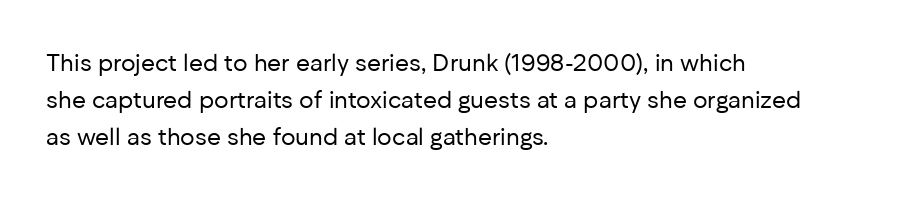
Ordinary non-slanted type is in use. This sample uses plain, unmodified letter spacing. Has an underline been added? It has not. The designer left line spacing at the default. The cut favours lightness, reaching ordinary text weight at its darkest. Layout note: lines flush left.
